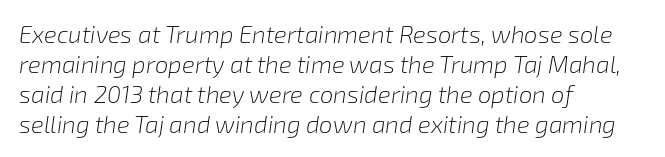
The image shows 24 px text type, italic (leaning right); set left-aligned, normal line spacing (1.25x), normal letter spacing, not underlined.
